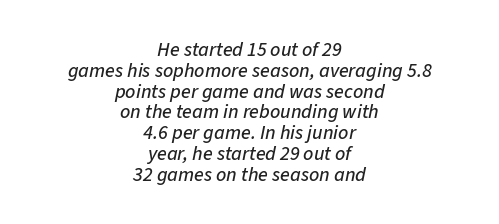
Q: Is the text italic (slanted)? A: Yes, it leans right by about 11 degrees.
Q: Is the text underlined? A: No.
Q: How is the paragraph aligned? A: Centered.
Q: Is the spacing between letters normal or unusually wide? A: Normal.
Q: Is the spacing between lines tight, normal or loose? A: Tight.
